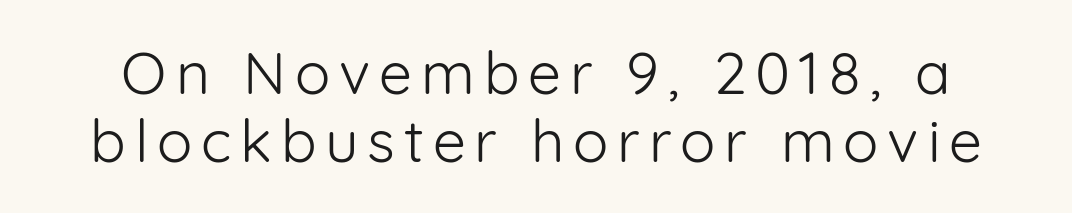
Q: Is the text bold? A: No.
Q: Is the text italic (slanted)? A: No, it is upright.
Q: Is the typeface a serif or a sans-serif typeface? A: Sans-serif.
Q: Is the text underlined? A: No.
Q: Width (condensed, normal, or wide)? A: Normal.
Q: Stroke contrast? A: Low.
Q: x-height? A: Medium.
Q: Monospaced? A: No.
